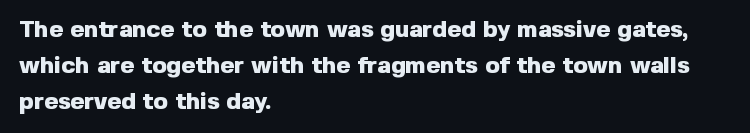
{"italic": "no", "bold": "yes", "underline": "no", "align": "left", "line_spacing": "normal", "line_spacing_ratio": 1.49, "letter_spacing": "normal", "letter_spacing_em": 0.0, "glyph_px": 24}
